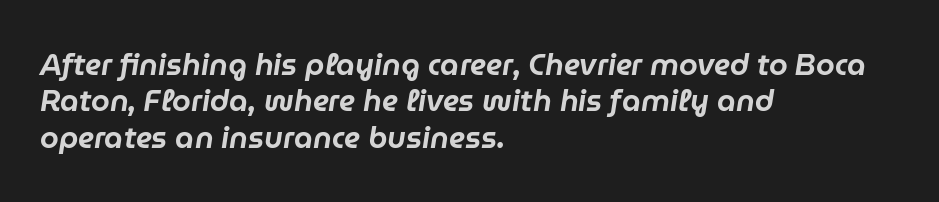
Lines of text with bare space underneath. Spacing verdict: proportional, widths tailored to each character. The horizontal fit of the characters is conventional and even. Alignment: flush left. The text carries the slant typical of an italic or oblique font.
